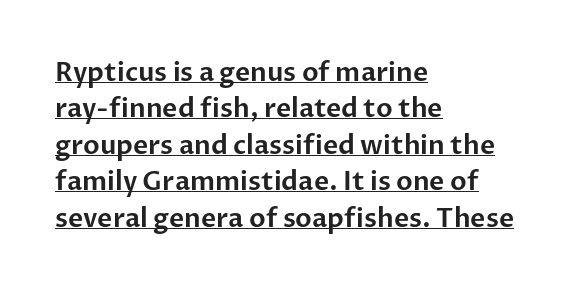
Q: Is the text italic (slanted)? A: No, it is upright.
Q: Is the text underlined? A: Yes.
Q: How is the paragraph aligned? A: Left-aligned.
Q: Is the spacing between letters normal or unusually wide? A: Normal.
Q: Is the spacing between lines tight, normal or loose? A: Normal.
